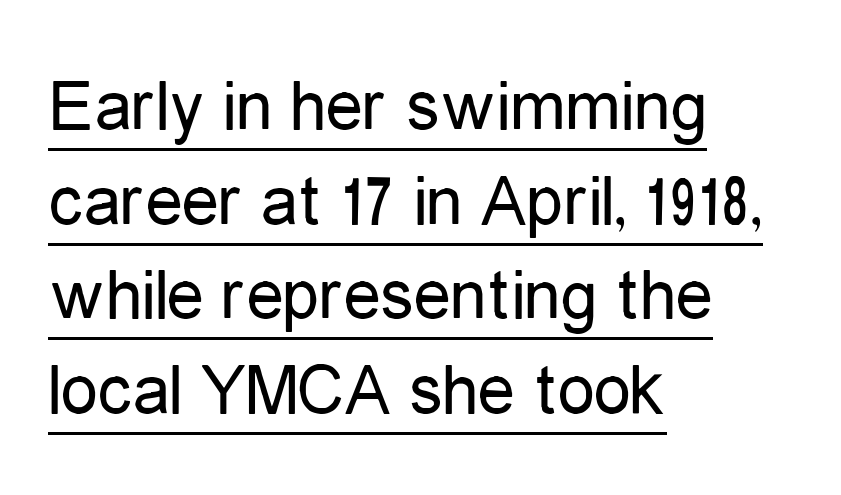
The image shows 74 px regular-weight, condensed sans-serif type, upright; set left-aligned, normal line spacing (1.28x), normal letter spacing, underlined; low stroke contrast and a medium x-height.
